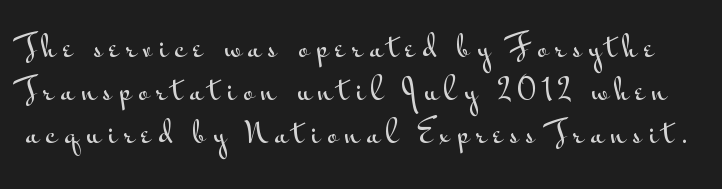
{"serif": "no", "width": "wide", "stroke_contrast": "medium", "x_height": "small", "monospaced": "no", "underline": "no", "line_spacing": "normal", "line_spacing_ratio": 1.49, "letter_spacing": "wide", "letter_spacing_em": 0.24, "glyph_px": 29}
